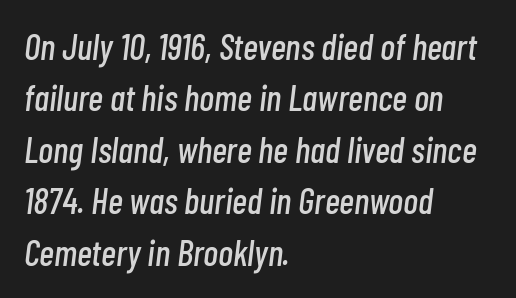
{"italic": "yes", "lean": "right", "slant_degrees": 7, "width": "condensed", "stroke_contrast": "low", "x_height": "medium", "monospaced": "no", "underline": "no", "align": "left", "line_spacing": "normal", "line_spacing_ratio": 1.43, "letter_spacing": "normal", "letter_spacing_em": 0.0, "glyph_px": 36}
